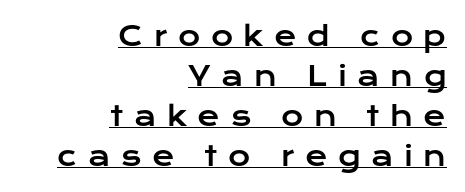
These lines were composed using upright roman letters. The rendering uses the underline text-decoration. Interline gaps are of average width in this sample. How are the letters spaced? Widely, with obvious added tracking. The setting favours the right margin, as signatures and pull-quotes sometimes do.
